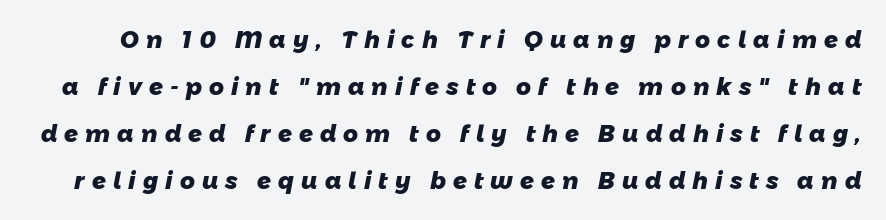
Q: Is the text bold? A: Yes.
Q: Is the text underlined? A: No.
Q: Is the spacing between letters normal or unusually wide? A: Unusually wide.
Q: Is the spacing between lines tight, normal or loose? A: Loose.
